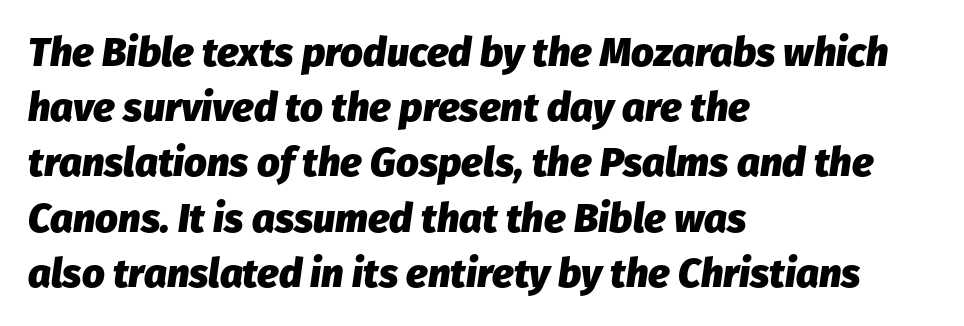
The image shows 40 px heavy type, italic (leaning right); set left-aligned, normal line spacing (1.38x), normal letter spacing, not underlined; low stroke contrast and a medium x-height.
